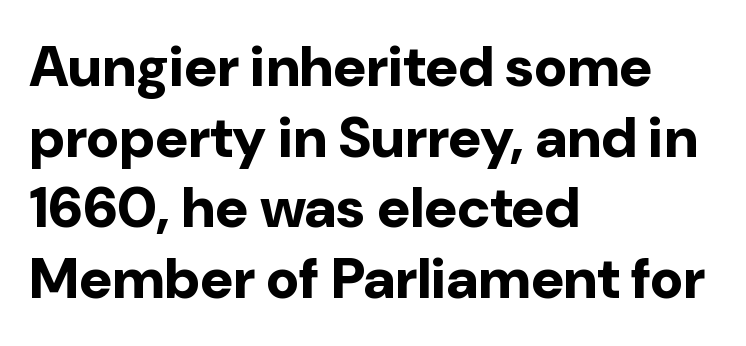
Q: Is the text bold? A: Yes.
Q: Is the text italic (slanted)? A: No, it is upright.
Q: Is the typeface a serif or a sans-serif typeface? A: Sans-serif.
Q: Is the text underlined? A: No.
Q: How is the paragraph aligned? A: Left-aligned.
Q: Is the spacing between letters normal or unusually wide? A: Normal.
Q: Width (condensed, normal, or wide)? A: Normal.
Q: Stroke contrast? A: Low.
Q: x-height? A: Medium.
Q: Monospaced? A: No.
